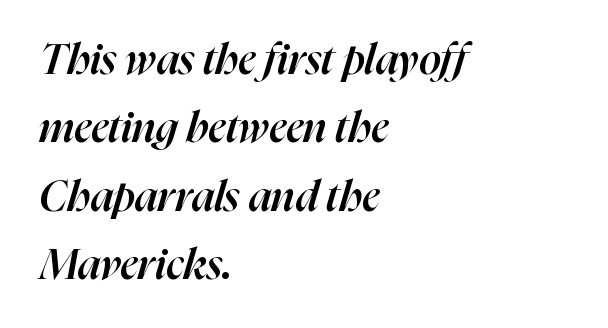
Q: Is the text bold? A: Semi-bold.
Q: Is the text italic (slanted)? A: Yes, it leans right by about 16 degrees.
Q: Is the text underlined? A: No.
Q: How is the paragraph aligned? A: Left-aligned.
Q: Is the spacing between letters normal or unusually wide? A: Normal.
Q: Is the spacing between lines tight, normal or loose? A: Normal.
Q: Width (condensed, normal, or wide)? A: Normal.
Q: Stroke contrast? A: High.
Q: x-height? A: Medium.
Q: Monospaced? A: No.
